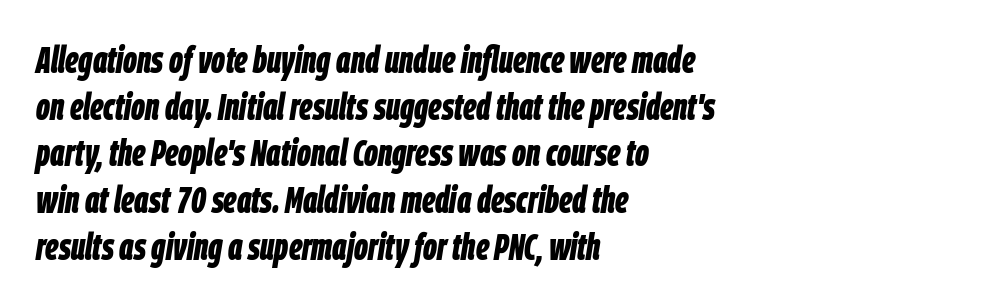
{"italic": "yes", "lean": "right", "slant_degrees": 9, "bold": "yes", "weight": "bold", "width": "condensed", "stroke_contrast": "low", "x_height": "large", "monospaced": "no", "underline": "no", "align": "left", "line_spacing_ratio": 1.23, "letter_spacing": "normal", "letter_spacing_em": 0.0, "glyph_px": 38}
